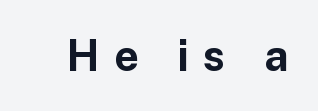
{"serif": "no", "italic": "no", "bold": "yes", "weight": "bold", "width": "normal", "stroke_contrast": "low", "x_height": "medium", "monospaced": "no", "underline": "no", "letter_spacing": "wide", "letter_spacing_em": 0.33, "glyph_px": 43}
